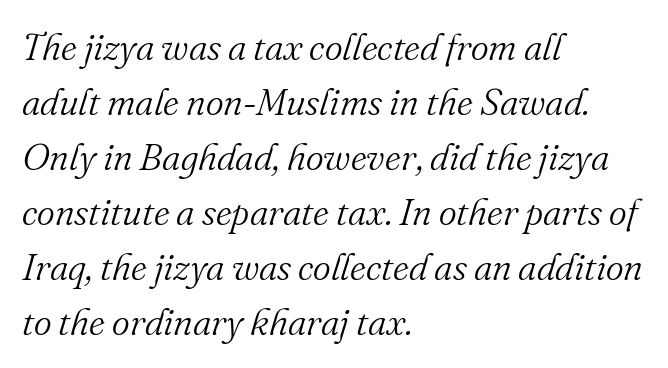
{"serif": "yes", "italic": "yes", "lean": "right", "slant_degrees": 16, "bold": "no", "weight": "light", "width": "normal", "stroke_contrast": "medium", "x_height": "small", "monospaced": "no", "underline": "no", "align": "left", "line_spacing": "normal", "line_spacing_ratio": 1.45, "letter_spacing": "normal", "letter_spacing_em": 0.0, "glyph_px": 38}
